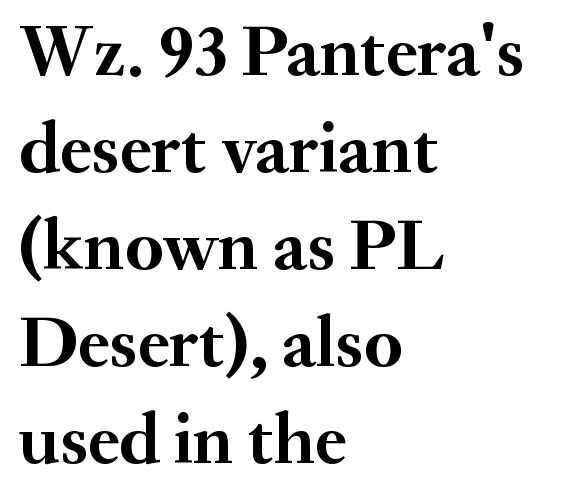
The rows are spaced the way most documents space them. Plain, unruled lines of type. Typographic density is high because the face is bold. The rendering keeps characters at their native spacing. The passage is arranged the way most books set body copy — flush left. Is this a sans? No — the strokes have serifs.
